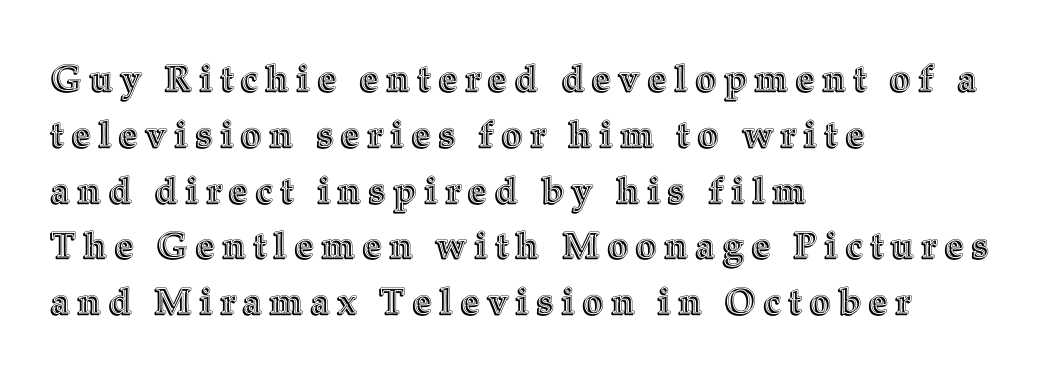
Q: Is the text italic (slanted)? A: No, it is upright.
Q: Is the text underlined? A: No.
Q: How is the paragraph aligned? A: Left-aligned.
Q: Is the spacing between letters normal or unusually wide? A: Unusually wide.
Q: Is the spacing between lines tight, normal or loose? A: Normal.
Q: Width (condensed, normal, or wide)? A: Normal.
Q: x-height? A: Medium.
Q: Monospaced? A: No.
